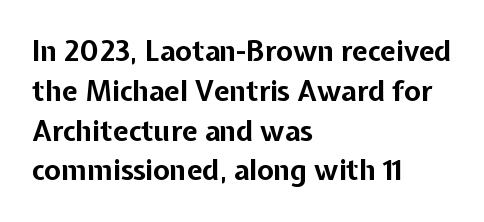
Q: Is the text bold? A: Yes.
Q: Is the text italic (slanted)? A: No, it is upright.
Q: Is the typeface a serif or a sans-serif typeface? A: Sans-serif.
Q: Is the text underlined? A: No.
Q: How is the paragraph aligned? A: Left-aligned.
Q: Is the spacing between letters normal or unusually wide? A: Normal.
Q: Is the spacing between lines tight, normal or loose? A: Normal.
Q: Width (condensed, normal, or wide)? A: Normal.
Q: Stroke contrast? A: Low.
Q: x-height? A: Medium.
Q: Monospaced? A: No.
